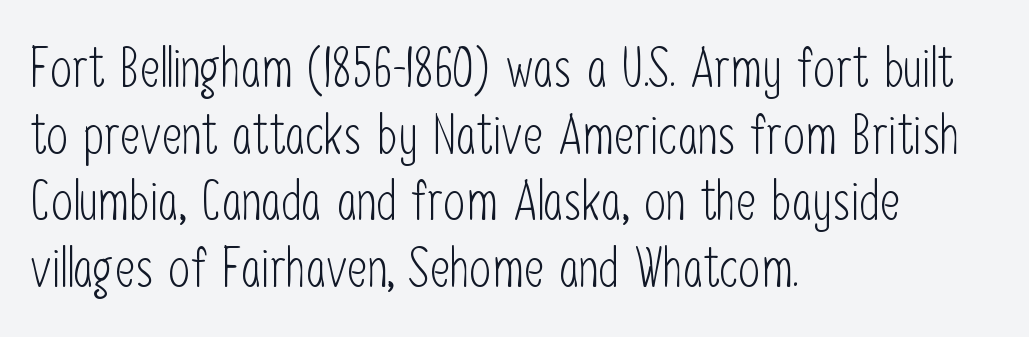
The rag falls on the right side of this text block. Spacing verdict: proportional, widths tailored to each character. Grotesque or geometric, the face here clearly has no serifs. Inter-character spacing is left at the font's built-in metrics. The typesetting does not lean heavy: it is not bold. Every character sits straight up, as roman type does.
